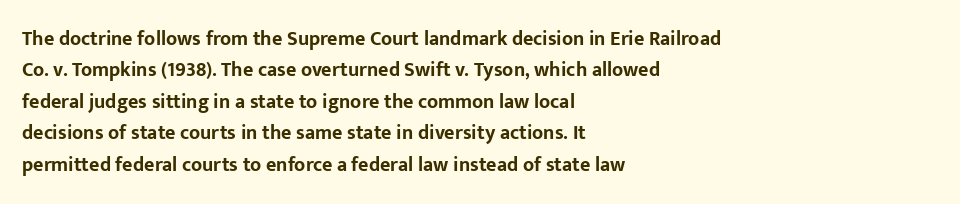
{"italic": "no", "bold": "yes", "underline": "no", "align": "left", "line_spacing": "normal", "line_spacing_ratio": 1.57, "letter_spacing": "normal", "letter_spacing_em": 0.0, "glyph_px": 20}
